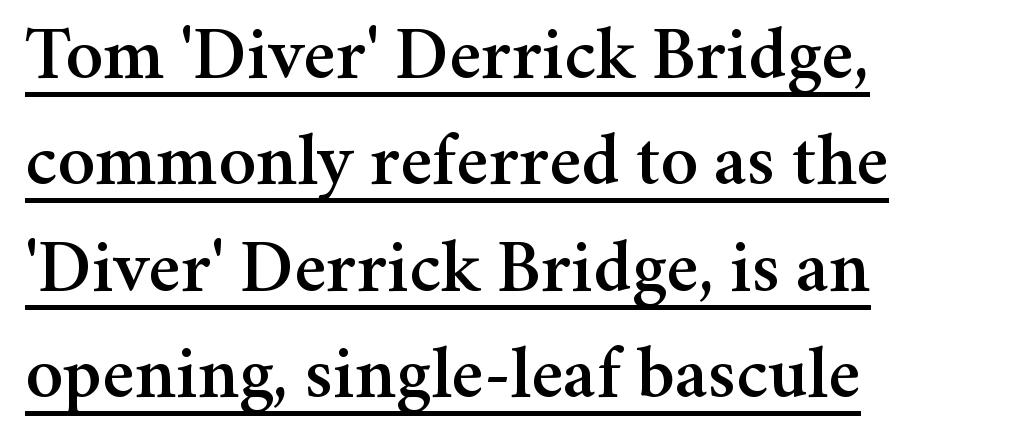
{"serif": "yes", "italic": "no", "width": "normal", "stroke_contrast": "medium", "x_height": "medium", "monospaced": "no", "underline": "yes", "align": "left", "line_spacing": "normal", "line_spacing_ratio": 1.42, "letter_spacing": "normal", "letter_spacing_em": 0.0, "glyph_px": 75}
